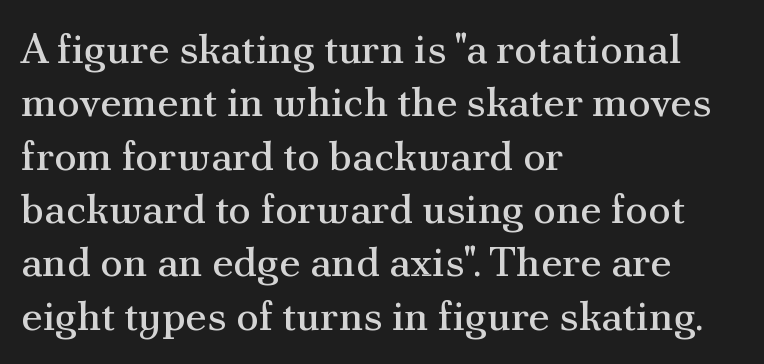
Q: Is the text bold? A: No.
Q: Is the text italic (slanted)? A: No, it is upright.
Q: Is the typeface a serif or a sans-serif typeface? A: Serif.
Q: Is the text underlined? A: No.
Q: How is the paragraph aligned? A: Left-aligned.
Q: Is the spacing between letters normal or unusually wide? A: Normal.
Q: Is the spacing between lines tight, normal or loose? A: Normal.
Q: Width (condensed, normal, or wide)? A: Normal.
Q: Stroke contrast? A: Medium.
Q: x-height? A: Small.
Q: Monospaced? A: No.
